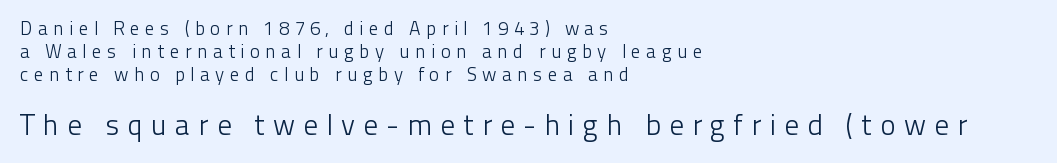
{"serif": "no", "italic": "no", "bold": "no", "weight": "light", "width": "normal", "stroke_contrast": "low", "x_height": "medium", "monospaced": "no", "underline": "no", "align": "left", "line_spacing_ratio": 1.22, "letter_spacing": "wide", "letter_spacing_em": 0.28, "larger_block": "second", "size_ratio": 1.53, "glyph_px": 29}
